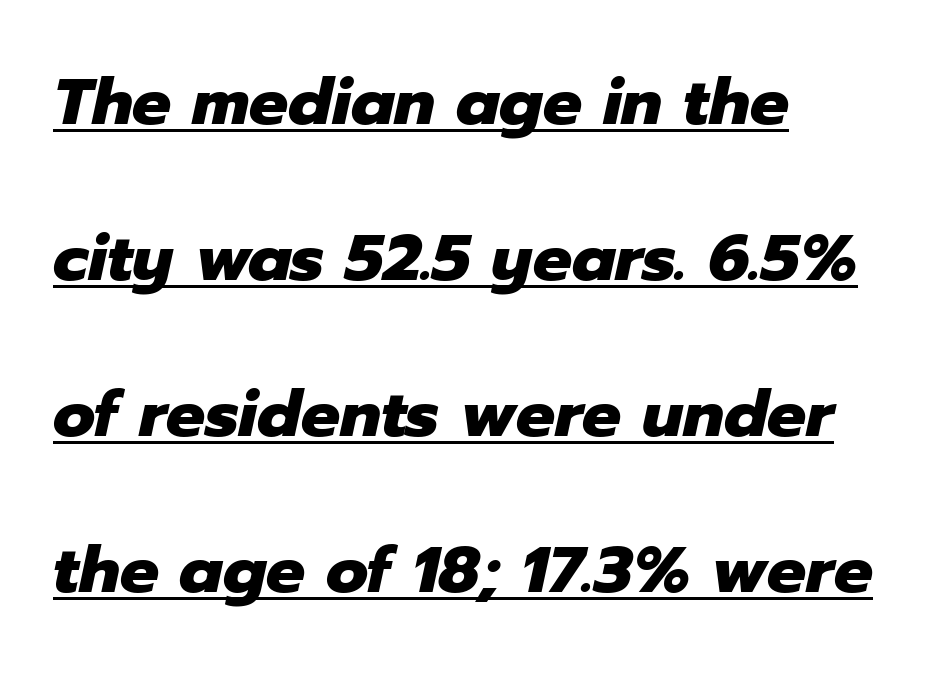
The image shows 65 px heavy type, italic (leaning right); set left-aligned, loose line spacing (2.4x), normal letter spacing, underlined; low stroke contrast and a medium x-height.
